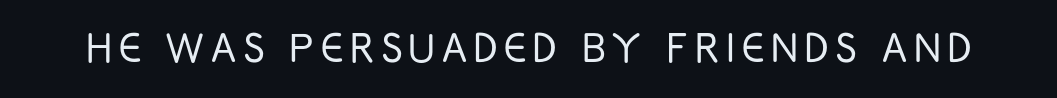
The image shows 51 px light, condensed sans-serif type, upright; set not underlined; low stroke contrast and a large x-height.
